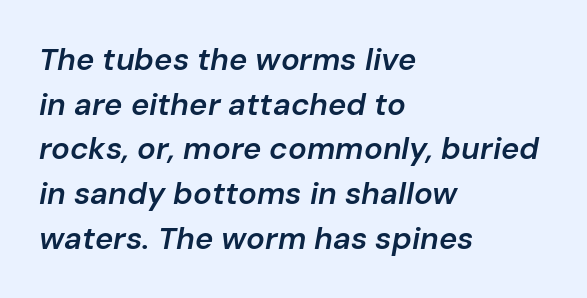
The lines sit at an ordinary, default distance from one another. Designer's note — italics engaged. Letter spacing: default. The rendering uses natural spacing where letterforms have individual widths. Is the type bold? Partly — it's a semibold, heavier than regular but not fully bold.
